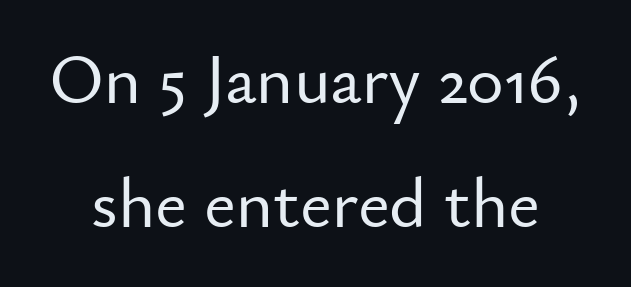
Q: Is the text italic (slanted)? A: No, it is upright.
Q: Is the typeface a serif or a sans-serif typeface? A: Sans-serif.
Q: Is the text underlined? A: No.
Q: Is the spacing between letters normal or unusually wide? A: Normal.
Q: Width (condensed, normal, or wide)? A: Normal.
Q: Stroke contrast? A: Low.
Q: x-height? A: Small.
Q: Monospaced? A: No.
